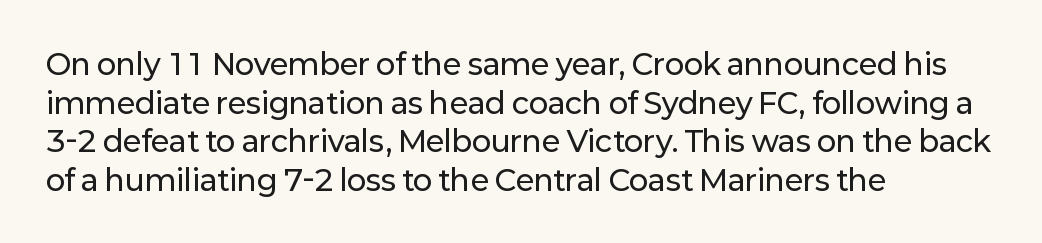
{"serif": "no", "italic": "no", "width": "normal", "stroke_contrast": "low", "x_height": "medium", "monospaced": "no", "underline": "no", "align": "left", "line_spacing": "normal", "line_spacing_ratio": 1.33, "letter_spacing": "normal", "letter_spacing_em": 0.0, "glyph_px": 29}
